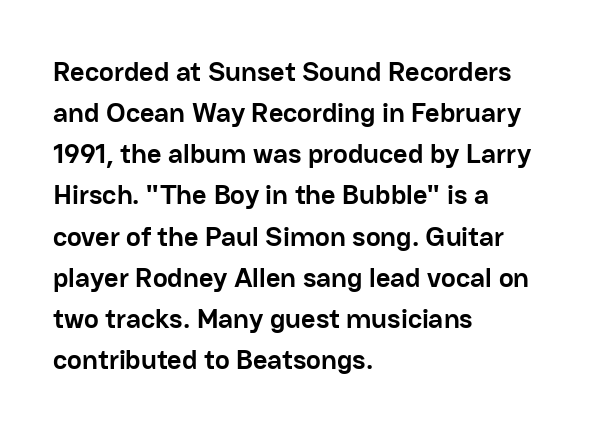
Q: Is the text bold? A: Yes.
Q: Is the text italic (slanted)? A: No, it is upright.
Q: Is the typeface a serif or a sans-serif typeface? A: Sans-serif.
Q: Is the text underlined? A: No.
Q: How is the paragraph aligned? A: Left-aligned.
Q: Is the spacing between letters normal or unusually wide? A: Normal.
Q: Is the spacing between lines tight, normal or loose? A: Normal.
Q: Width (condensed, normal, or wide)? A: Normal.
Q: Stroke contrast? A: Low.
Q: x-height? A: Medium.
Q: Monospaced? A: No.
